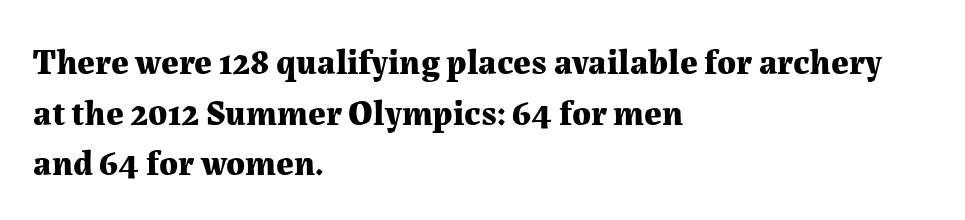
The specimen omits any rule beneath the text block's lines. The letters stand straight up with perfectly vertical stems. The face used here is seriffed, in the tradition of book romans. Casual observation: everything's shoved over to the left.
